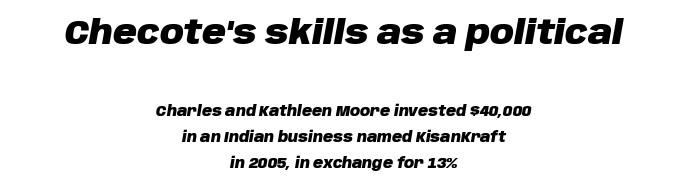
The face used here is proportionally spaced, like ordinary book or web type. When letters slant like this, we call the style italic. The passage shown begins with its larger block and ends with its smaller one. Inter-character spacing is left at the font's built-in metrics.
